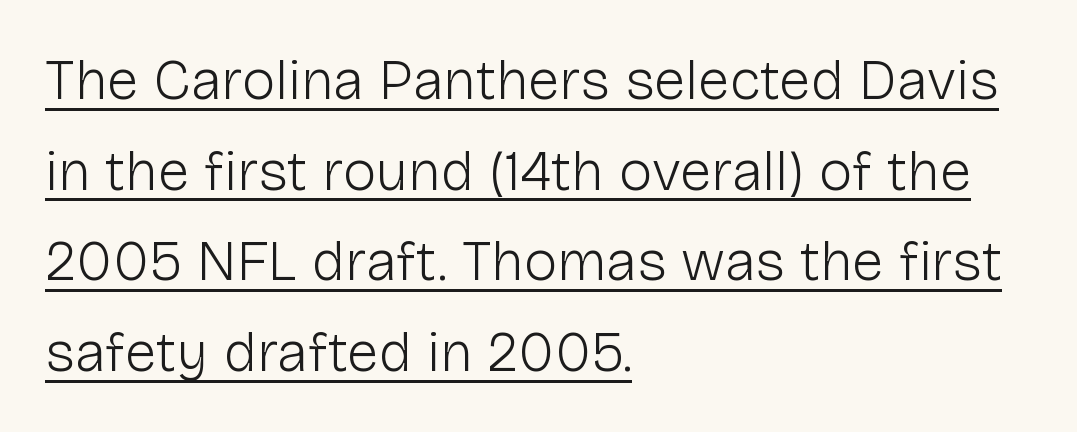
{"serif": "no", "italic": "no", "bold": "no", "weight": "light", "width": "normal", "stroke_contrast": "low", "x_height": "medium", "monospaced": "no", "underline": "yes", "align": "left", "line_spacing": "normal", "line_spacing_ratio": 1.59, "letter_spacing": "normal", "letter_spacing_em": 0.0, "glyph_px": 57}
